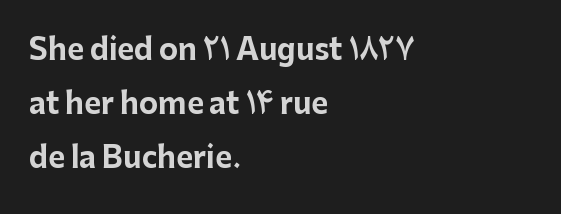
You'd pick this weight for a headline — it's a proper bold. Underlining? Definitely not there. The letters advance in unequal steps, a hallmark of proportional type. In terms of posture, this sample is upright.
